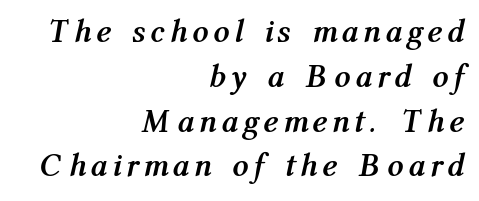
The gap between lines stays unmarked. Short note: letters widely spaced. The letters advance in unequal steps, a hallmark of proportional type. You'd pick this weight for a headline — it's a proper bold. Visually the block forms a straight wall on the right and a jagged coastline on the left.
